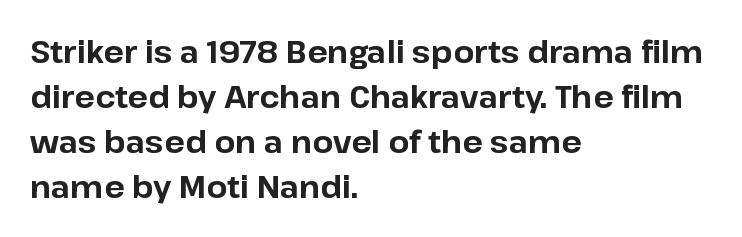
The image shows 30 px bold sans-serif type, upright; set left-aligned, normal line spacing (1.5x), normal letter spacing, not underlined; low stroke contrast and a medium x-height.
